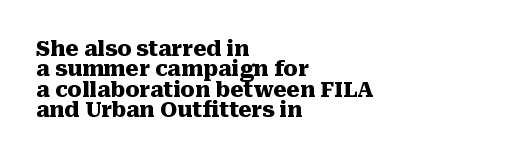
The image shows 21 px bold type, upright; set left-aligned, tight line spacing (0.97x), normal letter spacing, not underlined.
